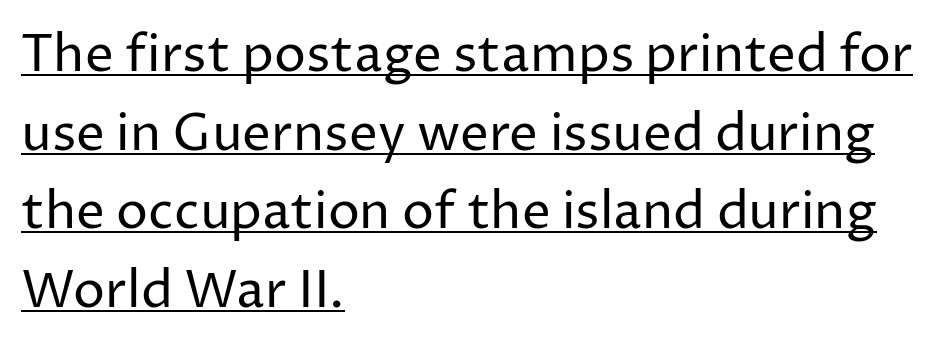
Weight: regular or lighter. Do the characters align in a grid? No, the font is proportional. Compared with a centered layout, this one pins lines to the left instead. The passage shown has conventional tracking throughout. Is there an underline? Yes — a line sits under the letters. The letters stand upright; this is a roman face.
